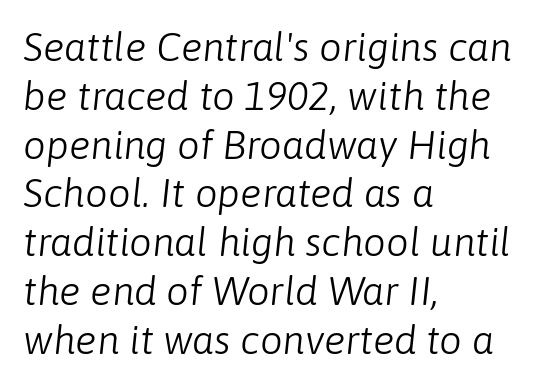
Q: Is the text bold? A: No.
Q: Is the text italic (slanted)? A: Yes, it leans right by about 6 degrees.
Q: Is the text underlined? A: No.
Q: How is the paragraph aligned? A: Left-aligned.
Q: Is the spacing between letters normal or unusually wide? A: Normal.
Q: Width (condensed, normal, or wide)? A: Normal.
Q: Stroke contrast? A: Low.
Q: x-height? A: Medium.
Q: Monospaced? A: No.
